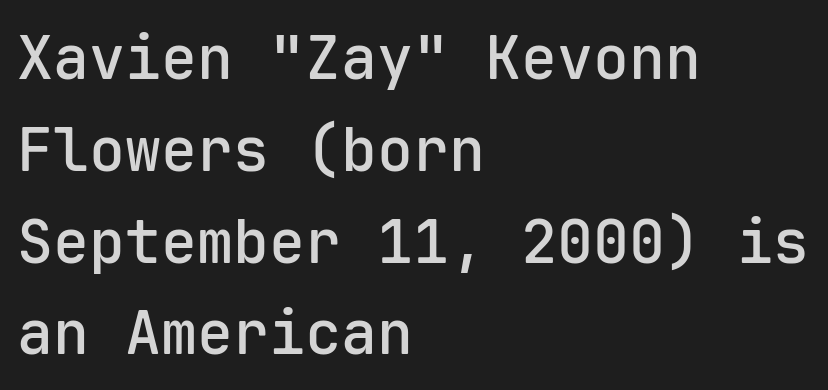
{"serif": "no", "italic": "no", "bold": "semi", "weight": "semibold", "width": "normal", "stroke_contrast": "low", "x_height": "medium", "monospaced": "yes", "underline": "no", "align": "left", "line_spacing": "normal", "line_spacing_ratio": 1.53, "letter_spacing": "normal", "letter_spacing_em": 0.0, "glyph_px": 60}
